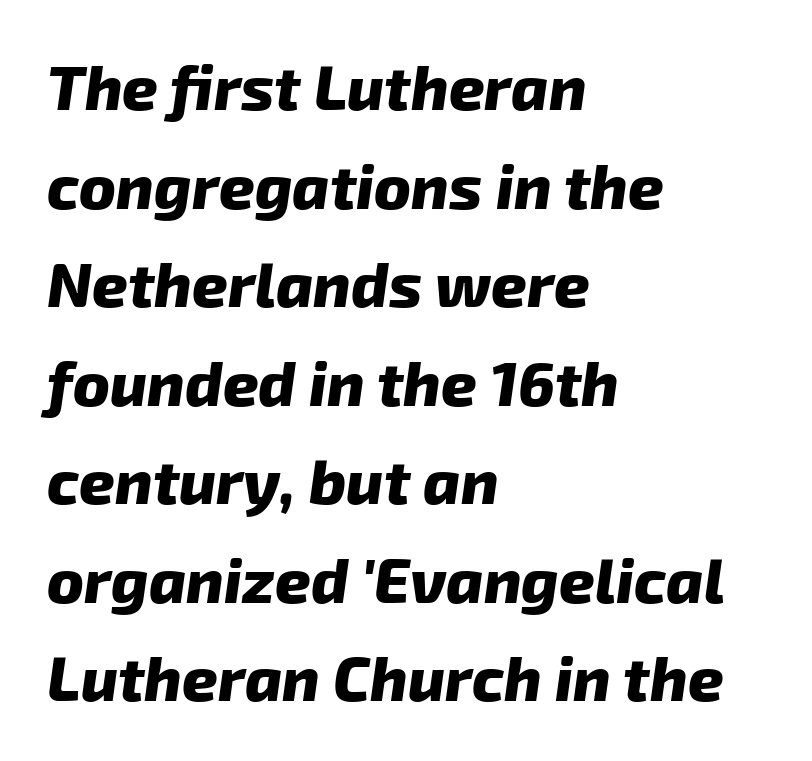
{"serif": "no", "bold": "yes", "weight": "heavy", "width": "normal", "stroke_contrast": "low", "x_height": "medium", "monospaced": "no", "underline": "no", "align": "left", "line_spacing": "normal", "line_spacing_ratio": 1.59, "letter_spacing": "normal", "letter_spacing_em": 0.0, "glyph_px": 62}
